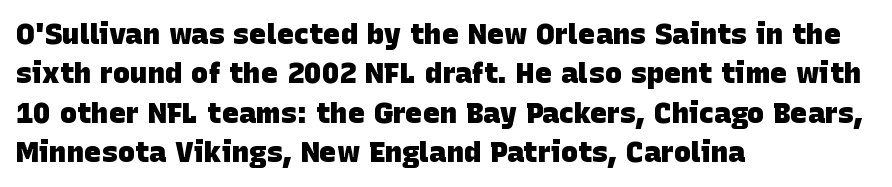
Q: Is the text bold? A: Yes.
Q: Is the typeface a serif or a sans-serif typeface? A: Sans-serif.
Q: Is the text underlined? A: No.
Q: How is the paragraph aligned? A: Left-aligned.
Q: Is the spacing between letters normal or unusually wide? A: Normal.
Q: Is the spacing between lines tight, normal or loose? A: Normal.
Q: Width (condensed, normal, or wide)? A: Normal.
Q: Stroke contrast? A: Low.
Q: x-height? A: Large.
Q: Monospaced? A: No.
